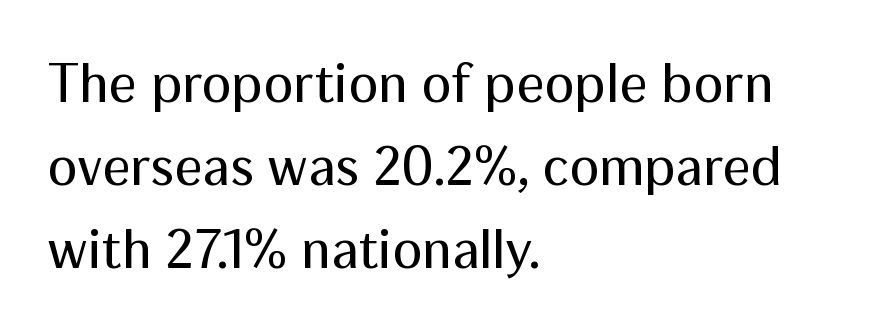
The image shows 56 px regular-weight sans-serif type, upright; set left-aligned, normal line spacing (1.48x), normal letter spacing, not underlined; medium stroke contrast and a medium x-height.
